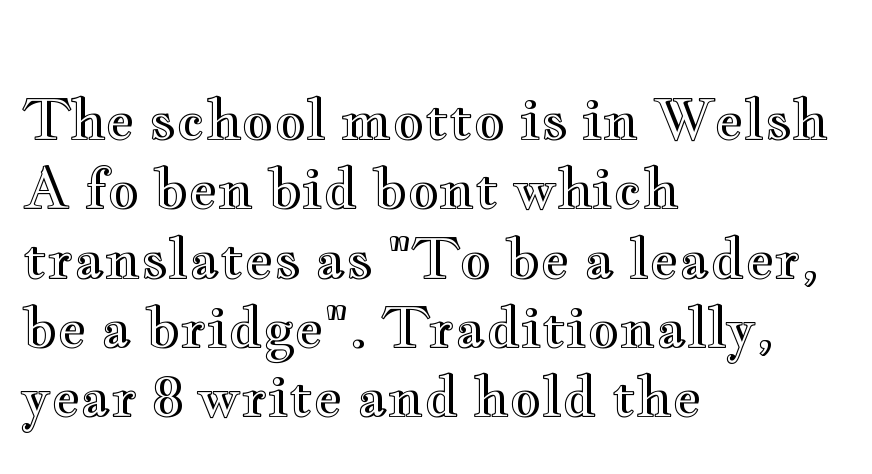
You can tell it's not italic because the verticals are truly vertical. The typesetter chose a ragged-right arrangement here. Look at the tracking — it's just the regular setting, nothing added. The zone under the glyphs is completely vacant. Baseline-to-baseline distance is the conventional proportion of letter height. Think of a printed novel: that variable character pitch is what you see here.
